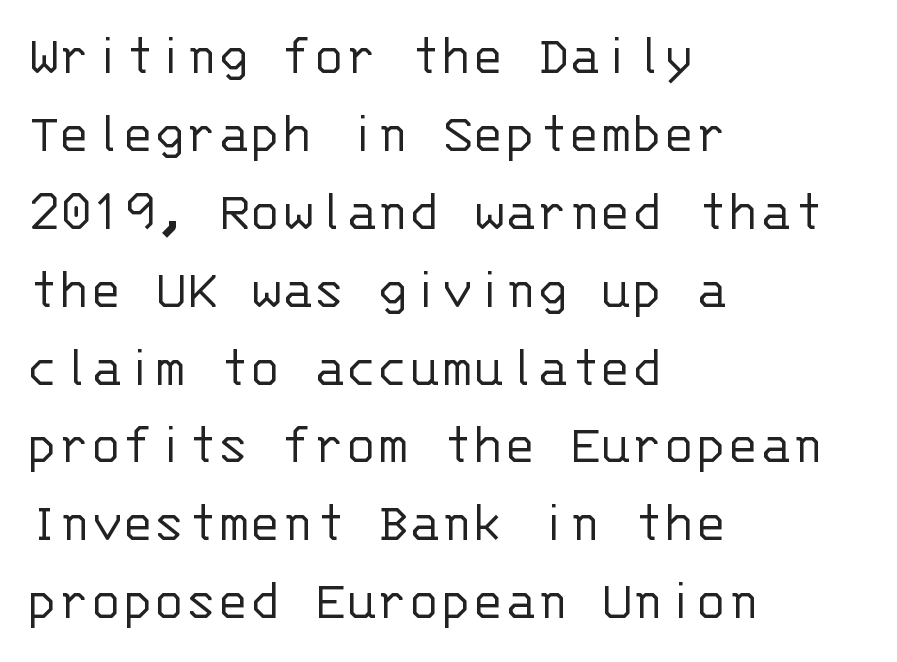
The type is set solid horizontally, with unmodified tracking. Think of a typewriter: that constant character pitch is what you see here. All the whitespace from short lines collects on the right. Beneath every word, the page is bare. Nope, not italic — everything's standing straight.
